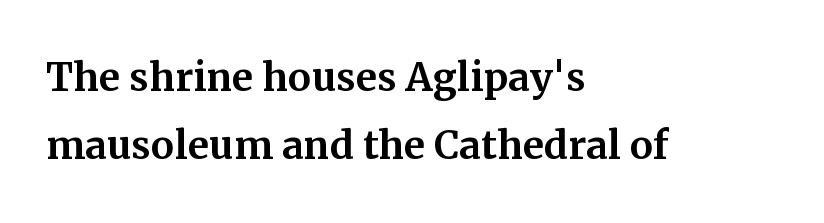
Q: Is the text italic (slanted)? A: No, it is upright.
Q: Is the typeface a serif or a sans-serif typeface? A: Serif.
Q: Is the text underlined? A: No.
Q: How is the paragraph aligned? A: Left-aligned.
Q: Is the spacing between letters normal or unusually wide? A: Normal.
Q: Is the spacing between lines tight, normal or loose? A: Normal.
Q: Width (condensed, normal, or wide)? A: Normal.
Q: Stroke contrast? A: Medium.
Q: x-height? A: Medium.
Q: Monospaced? A: No.
